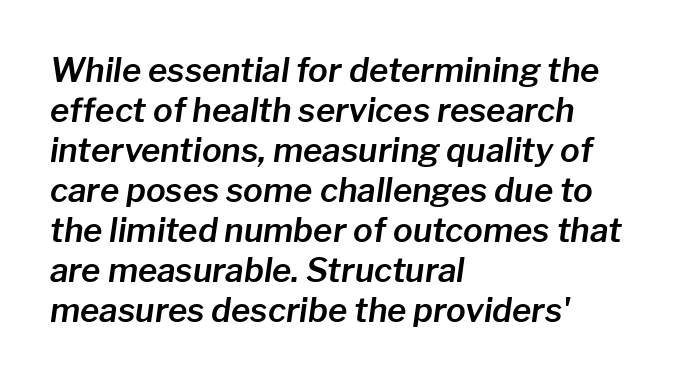
You could not count columns in this text — the font is proportionally spaced. The space directly below the letters is spotless. Between one letter and the next there's only the usual sliver of space. One-word summary of the alignment: left. A typesetter would mark this as italic.
